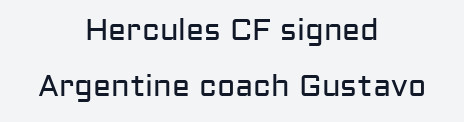
{"serif": "no", "italic": "no", "bold": "no", "weight": "regular", "width": "normal", "stroke_contrast": "low", "x_height": "medium", "monospaced": "no", "underline": "no", "align": "center", "line_spacing_ratio": 1.88, "letter_spacing": "normal", "letter_spacing_em": 0.0, "glyph_px": 30}
